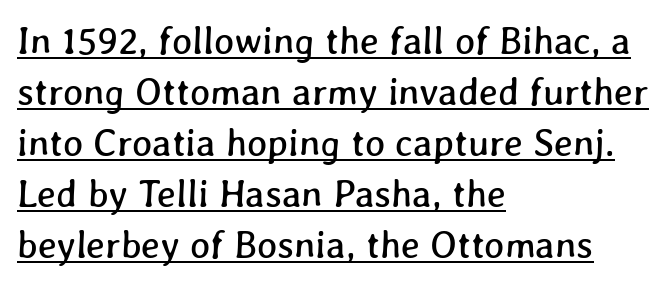
{"width": "normal", "stroke_contrast": "low", "x_height": "medium", "monospaced": "no", "underline": "yes", "align": "left", "line_spacing": "normal", "line_spacing_ratio": 1.34, "letter_spacing": "normal", "letter_spacing_em": 0.0, "glyph_px": 38}
